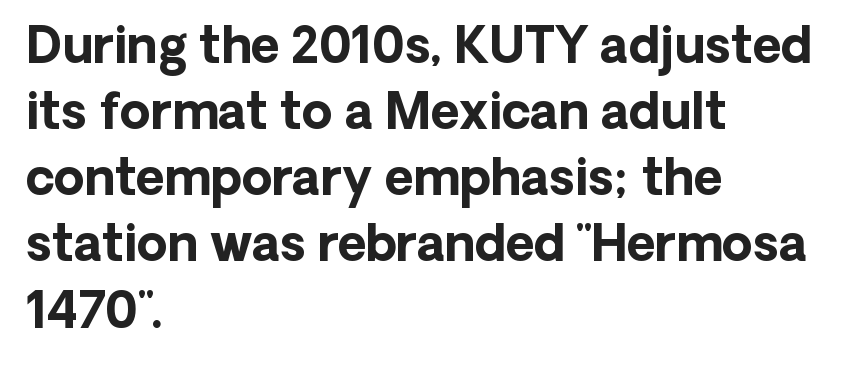
Q: Is the text bold? A: Yes.
Q: Is the text italic (slanted)? A: No, it is upright.
Q: Is the typeface a serif or a sans-serif typeface? A: Sans-serif.
Q: Is the text underlined? A: No.
Q: How is the paragraph aligned? A: Left-aligned.
Q: Is the spacing between letters normal or unusually wide? A: Normal.
Q: Is the spacing between lines tight, normal or loose? A: Normal.
Q: Width (condensed, normal, or wide)? A: Normal.
Q: Stroke contrast? A: Low.
Q: x-height? A: Medium.
Q: Monospaced? A: No.
